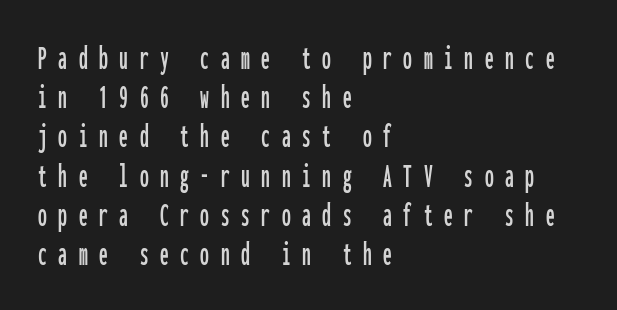
The image shows 35 px condensed sans-serif type, upright, monospaced; set left-aligned, tight line spacing (1.12x), unusually wide letter spacing (+0.33 em), not underlined; low stroke contrast and a medium x-height.
